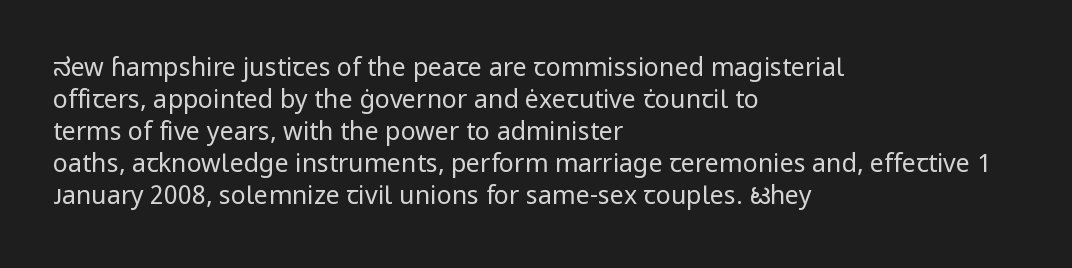
Q: Is the text bold? A: No.
Q: Is the text italic (slanted)? A: No, it is upright.
Q: Is the text underlined? A: No.
Q: How is the paragraph aligned? A: Left-aligned.
Q: Is the spacing between letters normal or unusually wide? A: Normal.
Q: Is the spacing between lines tight, normal or loose? A: Normal.
